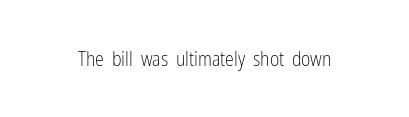
The image shows 20 px text type, upright; set normal letter spacing, not underlined.
